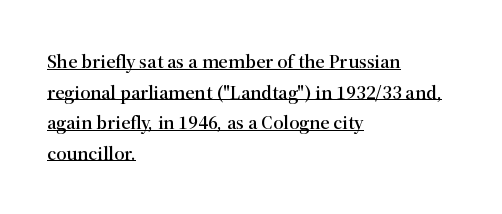
{"italic": "no", "underline": "yes", "align": "left", "line_spacing": "normal", "line_spacing_ratio": 1.53, "letter_spacing": "normal", "letter_spacing_em": 0.0, "glyph_px": 20}
